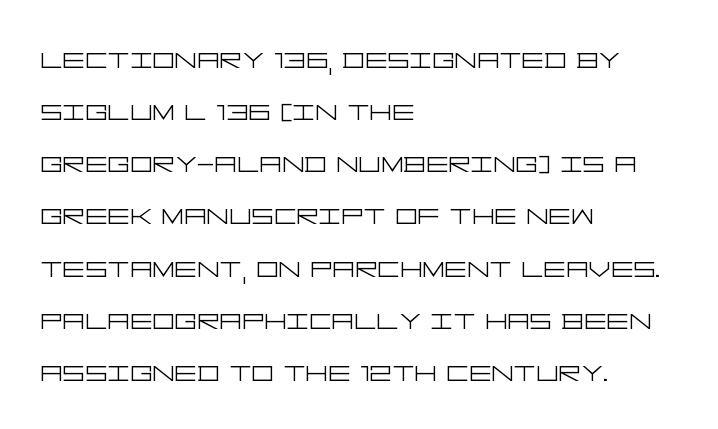
{"serif": "no", "italic": "no", "bold": "no", "weight": "light", "width": "wide", "stroke_contrast": "low", "x_height": "large", "underline": "no", "align": "left", "line_spacing": "normal", "line_spacing_ratio": 1.49, "letter_spacing": "normal", "letter_spacing_em": 0.0, "glyph_px": 35}
